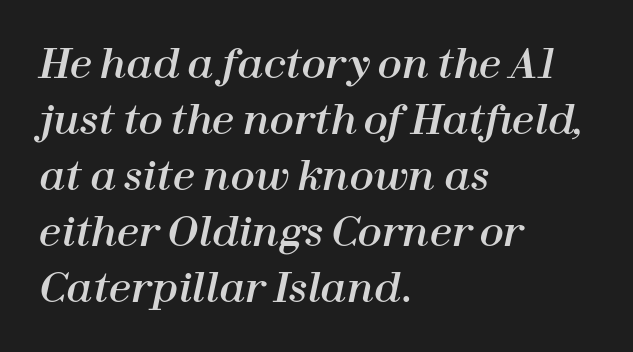
{"italic": "yes", "lean": "right", "slant_degrees": 12, "width": "normal", "stroke_contrast": "high", "x_height": "medium", "monospaced": "no", "underline": "no", "align": "left", "line_spacing": "normal", "line_spacing_ratio": 1.4, "letter_spacing": "normal", "letter_spacing_em": 0.0, "glyph_px": 40}
